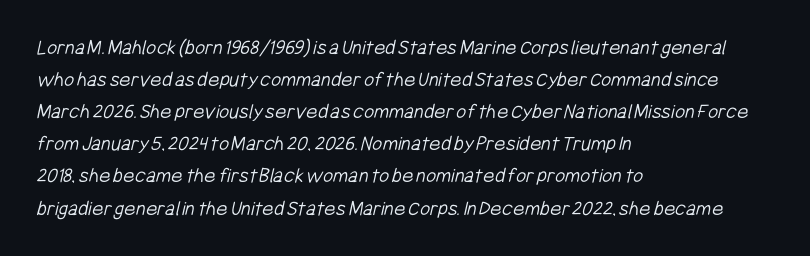
Q: Is the text bold? A: No.
Q: Is the text underlined? A: No.
Q: How is the paragraph aligned? A: Left-aligned.
Q: Is the spacing between letters normal or unusually wide? A: Normal.
Q: Is the spacing between lines tight, normal or loose? A: Normal.
